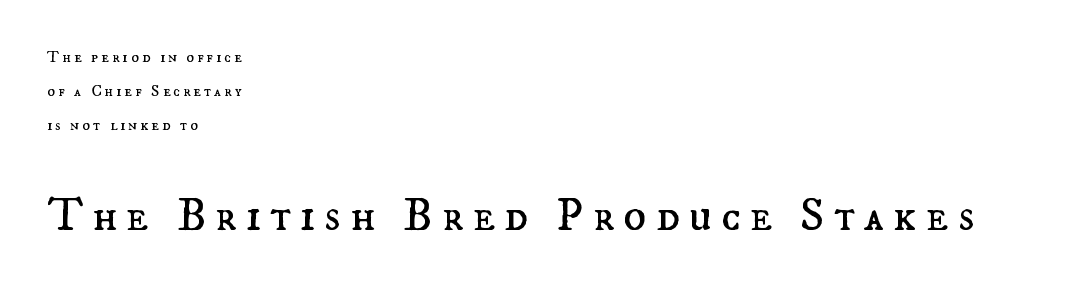
This layout puts the modest block above and the oversized block below. Vertically, the passage feels expansive, rows floating well apart. The area under the type is left untouched. The typesetting does not lean heavy: it is not bold. These lines stack with their left ends in a neat column. Notice how the stems are strictly vertical — no italics here.
